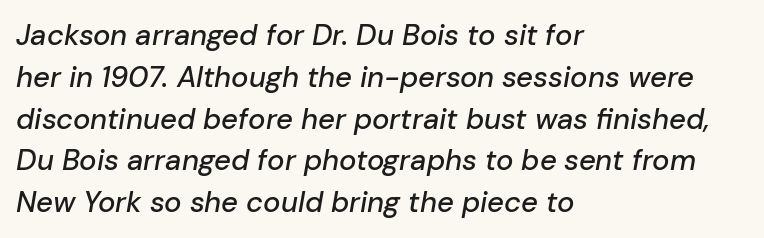
The image shows 29 px text type, italic (leaning right); set left-aligned, normal line spacing (1.44x), normal letter spacing, not underlined; low stroke contrast and a medium x-height.
